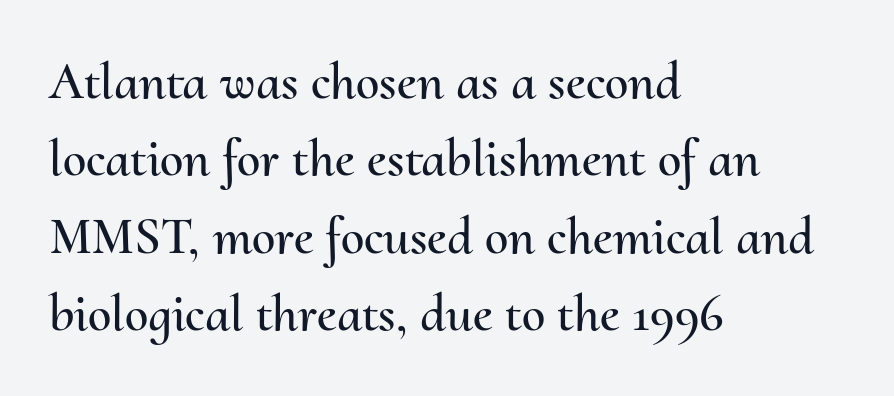
{"italic": "no", "width": "normal", "stroke_contrast": "medium", "x_height": "small", "monospaced": "no", "underline": "no", "align": "left", "line_spacing": "normal", "line_spacing_ratio": 1.46, "letter_spacing": "normal", "letter_spacing_em": 0.0, "glyph_px": 53}
